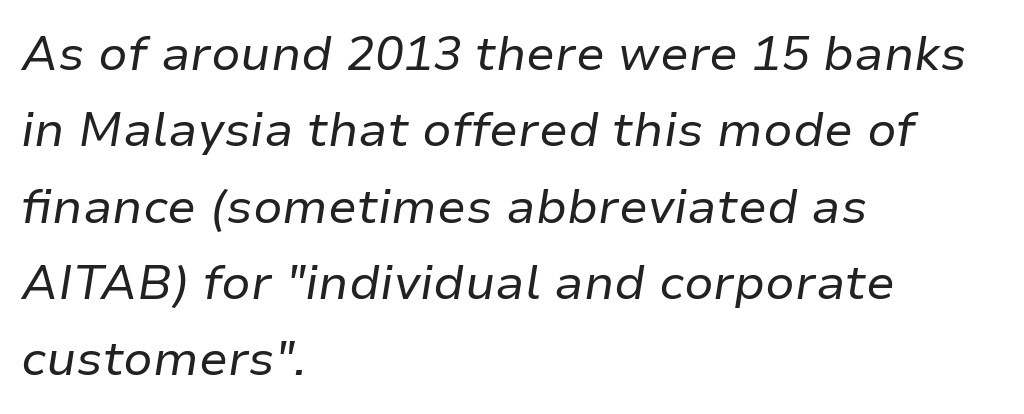
Q: Is the text bold? A: No.
Q: Is the text italic (slanted)? A: Yes, it leans right by about 9 degrees.
Q: Is the text underlined? A: No.
Q: How is the paragraph aligned? A: Left-aligned.
Q: Is the spacing between letters normal or unusually wide? A: Normal.
Q: Is the spacing between lines tight, normal or loose? A: Normal.
Q: Width (condensed, normal, or wide)? A: Normal.
Q: Stroke contrast? A: Low.
Q: x-height? A: Medium.
Q: Monospaced? A: No.
